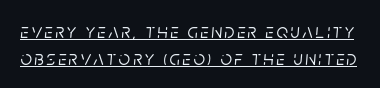
The image shows 20 px text type, italic (leaning right); set normal line spacing (1.33x), underlined.
